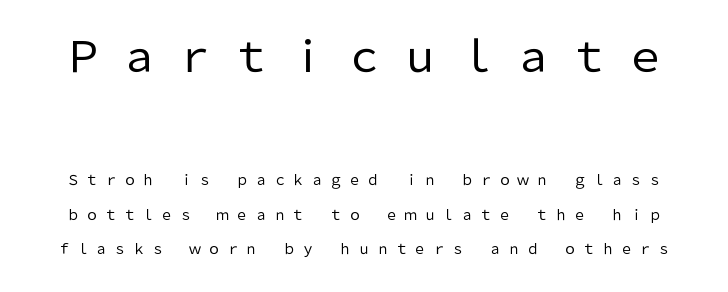
Q: Is the text bold? A: No.
Q: Is the text italic (slanted)? A: No, it is upright.
Q: Is the typeface a serif or a sans-serif typeface? A: Sans-serif.
Q: Is the text underlined? A: No.
Q: Is the spacing between letters normal or unusually wide? A: Unusually wide.
Q: Is the spacing between lines tight, normal or loose? A: Loose.
Q: Which block of text is set in a larger size, the first (top) or the second (bottom)? A: The first (top) one.
Q: Width (condensed, normal, or wide)? A: Normal.
Q: Stroke contrast? A: Low.
Q: x-height? A: Medium.
Q: Monospaced? A: No.
